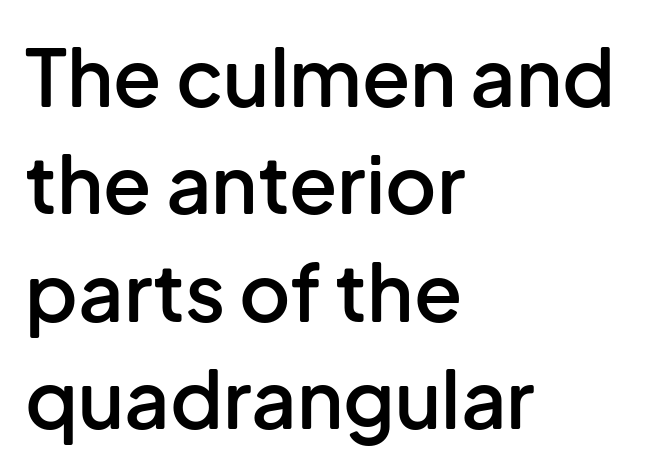
{"serif": "no", "italic": "no", "bold": "semi", "weight": "semibold", "width": "normal", "stroke_contrast": "low", "x_height": "medium", "monospaced": "no", "underline": "no", "align": "left", "line_spacing": "normal", "line_spacing_ratio": 1.36, "letter_spacing": "normal", "letter_spacing_em": 0.0, "glyph_px": 79}
